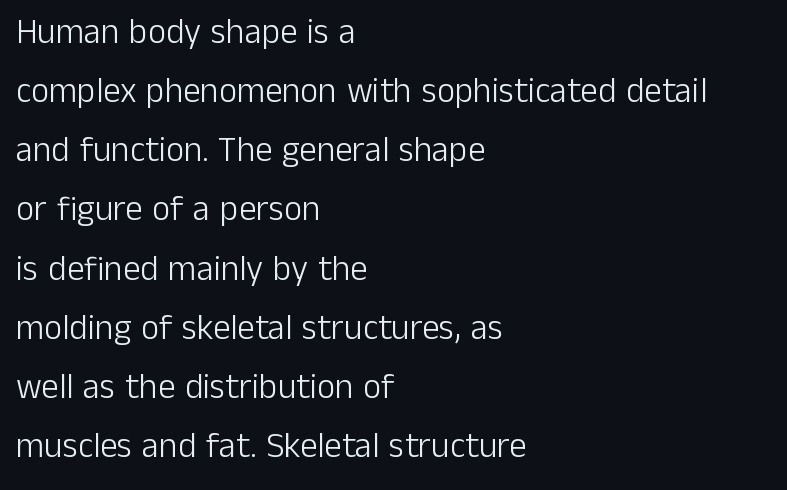
The image shows 35 px light sans-serif type, upright; set left-aligned, normal line spacing (1.69x), normal letter spacing, not underlined; low stroke contrast and a medium x-height.
